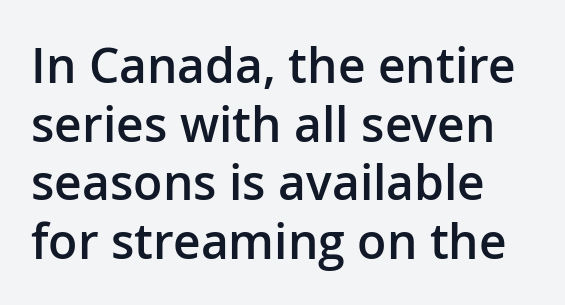
What stands out about the letter spacing? Nothing — it is the standard amount. Note the varied advance widths — an 'i' is clearly narrower than an 'm'. Letterform terminals end flat and unadorned throughout the passage. Only glyphs here, with clear space below each row. Weight check: semibold — heavier than regular, not quite bold.
